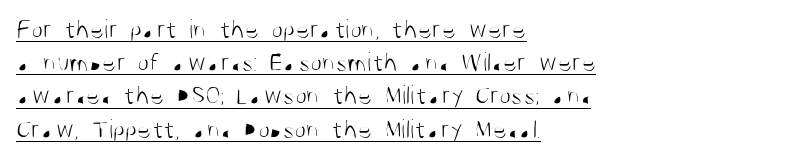
Q: Is the text bold? A: No.
Q: Is the text italic (slanted)? A: No, it is upright.
Q: Is the text underlined? A: Yes.
Q: How is the paragraph aligned? A: Left-aligned.
Q: Is the spacing between letters normal or unusually wide? A: Normal.
